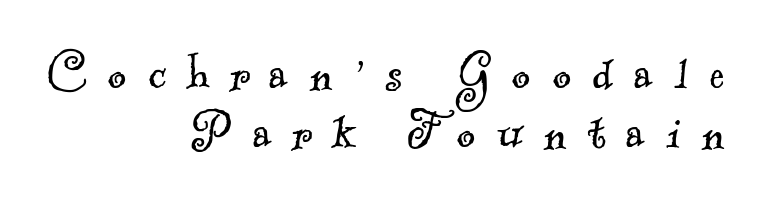
{"serif": "yes", "bold": "no", "weight": "light", "width": "normal", "x_height": "small", "monospaced": "no", "underline": "no", "align": "right", "line_spacing": "tight", "line_spacing_ratio": 1.04, "letter_spacing": "wide", "letter_spacing_em": 0.37, "glyph_px": 57}
